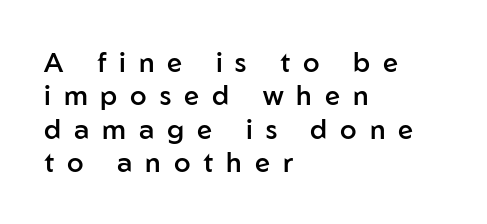
{"italic": "no", "bold": "semi", "underline": "no", "align": "left", "line_spacing_ratio": 1.24, "letter_spacing": "wide", "letter_spacing_em": 0.48, "glyph_px": 27}
